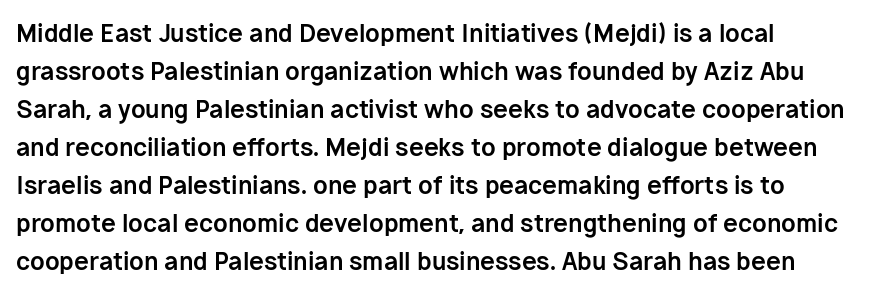
Here the glyphs are tracked normally, forming tight word shapes. The string is rendered with underlining switched off. The font is running at its bold setting. If you measured baseline to baseline, you'd find a middling distance.
